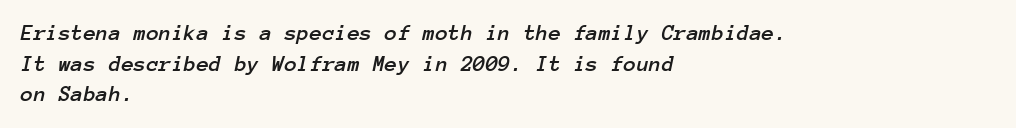
Q: Is the text italic (slanted)? A: Yes, it leans right by about 12 degrees.
Q: Is the text underlined? A: No.
Q: How is the paragraph aligned? A: Left-aligned.
Q: Is the spacing between letters normal or unusually wide? A: Normal.
Q: Is the spacing between lines tight, normal or loose? A: Normal.
